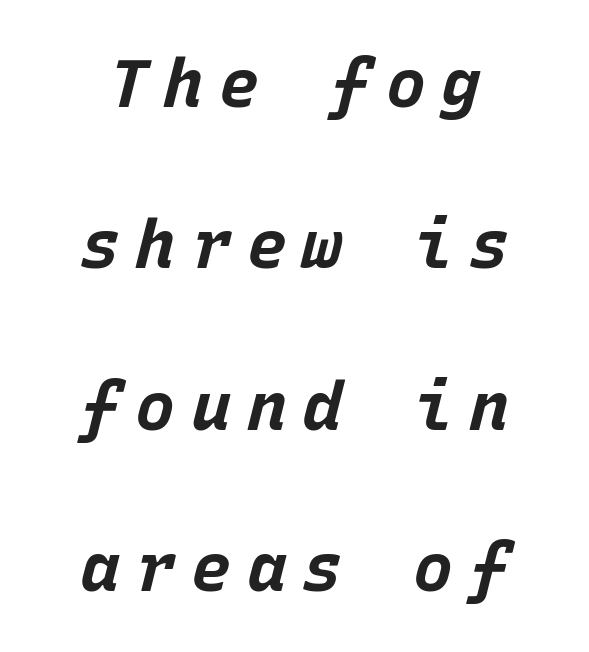
The image shows 67 px bold type, italic (leaning right), monospaced; set loose line spacing (2.41x), unusually wide letter spacing (+0.23 em), not underlined; low stroke contrast and a large x-height.
